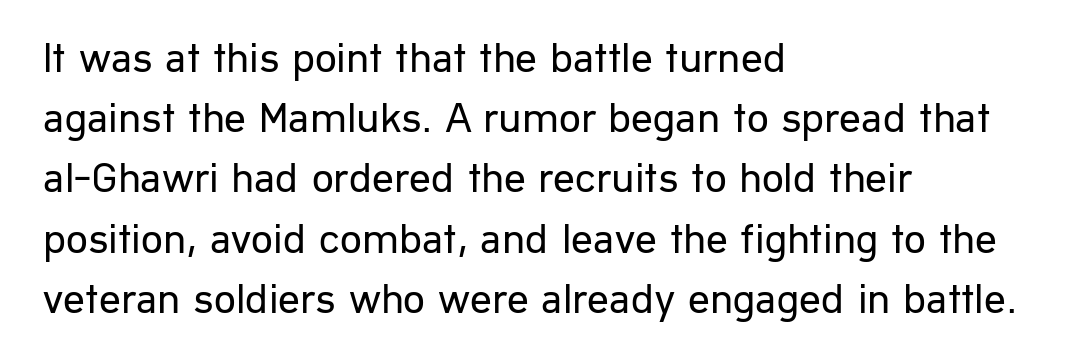
{"serif": "no", "italic": "no", "bold": "no", "weight": "regular", "width": "normal", "stroke_contrast": "low", "x_height": "medium", "monospaced": "no", "underline": "no", "align": "left", "line_spacing": "normal", "line_spacing_ratio": 1.4, "letter_spacing": "normal", "letter_spacing_em": 0.0, "glyph_px": 43}
